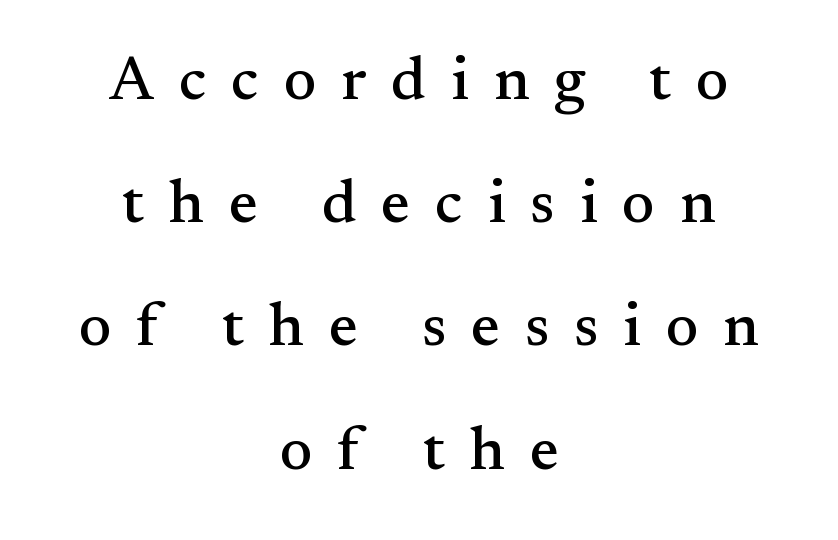
Q: Is the text italic (slanted)? A: No, it is upright.
Q: Is the typeface a serif or a sans-serif typeface? A: Serif.
Q: Is the text underlined? A: No.
Q: How is the paragraph aligned? A: Centered.
Q: Is the spacing between letters normal or unusually wide? A: Unusually wide.
Q: Is the spacing between lines tight, normal or loose? A: Loose.
Q: Width (condensed, normal, or wide)? A: Normal.
Q: Stroke contrast? A: Medium.
Q: x-height? A: Small.
Q: Monospaced? A: No.
